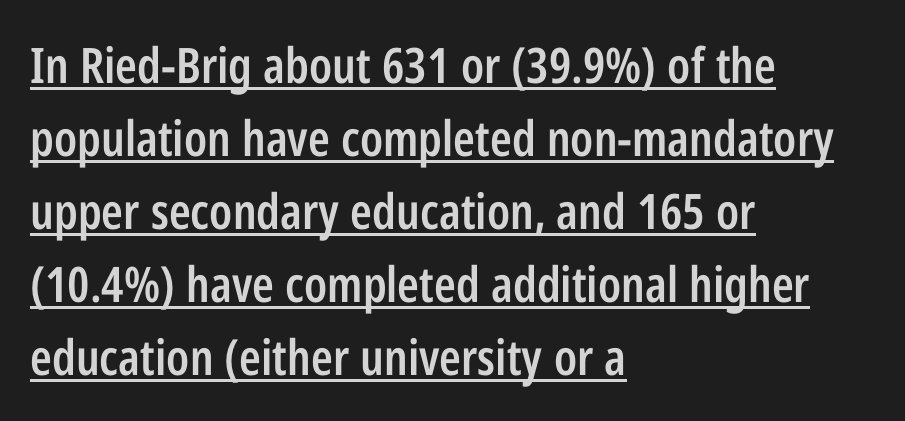
Q: Is the text bold? A: Semi-bold.
Q: Is the text italic (slanted)? A: No, it is upright.
Q: Is the typeface a serif or a sans-serif typeface? A: Sans-serif.
Q: Is the text underlined? A: Yes.
Q: How is the paragraph aligned? A: Left-aligned.
Q: Is the spacing between letters normal or unusually wide? A: Normal.
Q: Is the spacing between lines tight, normal or loose? A: Normal.
Q: Width (condensed, normal, or wide)? A: Condensed.
Q: Stroke contrast? A: Low.
Q: x-height? A: Medium.
Q: Monospaced? A: No.
